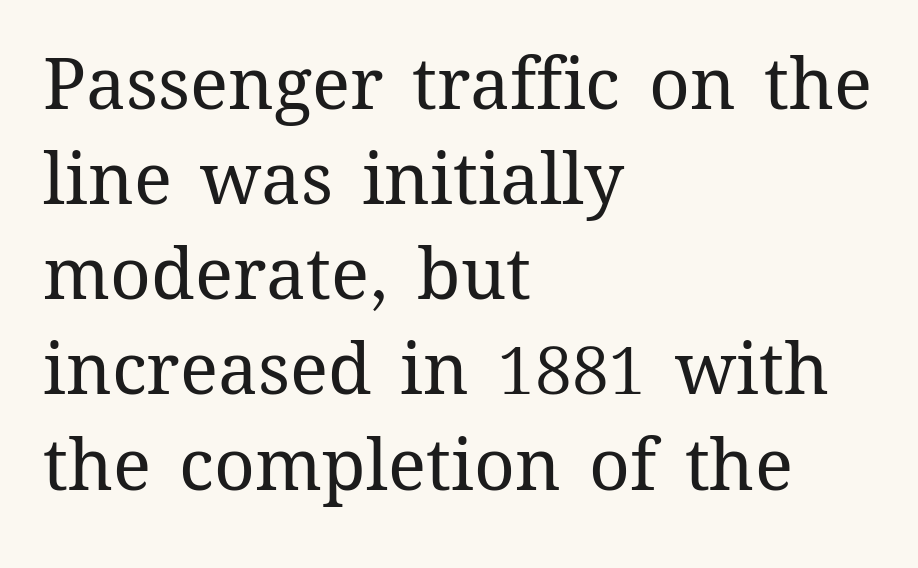
Q: Is the text bold? A: No.
Q: Is the text italic (slanted)? A: No, it is upright.
Q: Is the text underlined? A: No.
Q: How is the paragraph aligned? A: Left-aligned.
Q: Is the spacing between letters normal or unusually wide? A: Normal.
Q: Is the spacing between lines tight, normal or loose? A: Normal.
Q: Width (condensed, normal, or wide)? A: Normal.
Q: Stroke contrast? A: Medium.
Q: x-height? A: Medium.
Q: Monospaced? A: No.
